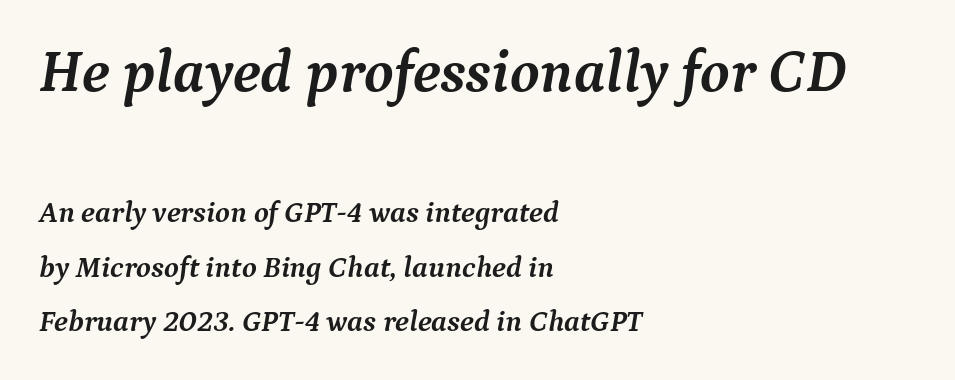
Q: Is the text bold? A: Yes.
Q: Is the text italic (slanted)? A: Yes, it leans right by about 9 degrees.
Q: Is the typeface a serif or a sans-serif typeface? A: Serif.
Q: Is the text underlined? A: No.
Q: How is the paragraph aligned? A: Left-aligned.
Q: Is the spacing between letters normal or unusually wide? A: Normal.
Q: Which block of text is set in a larger size, the first (top) or the second (bottom)? A: The first (top) one.
Q: Width (condensed, normal, or wide)? A: Normal.
Q: Stroke contrast? A: Medium.
Q: x-height? A: Medium.
Q: Monospaced? A: No.
